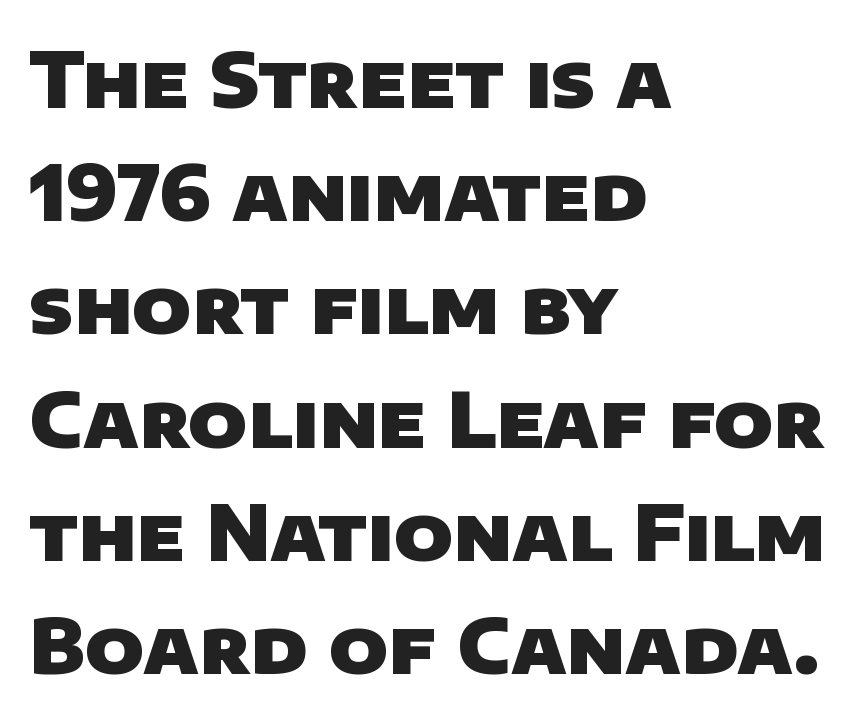
The image shows 76 px heavy sans-serif type; set left-aligned, normal line spacing (1.49x), normal letter spacing, not underlined; low stroke contrast and a large x-height.
